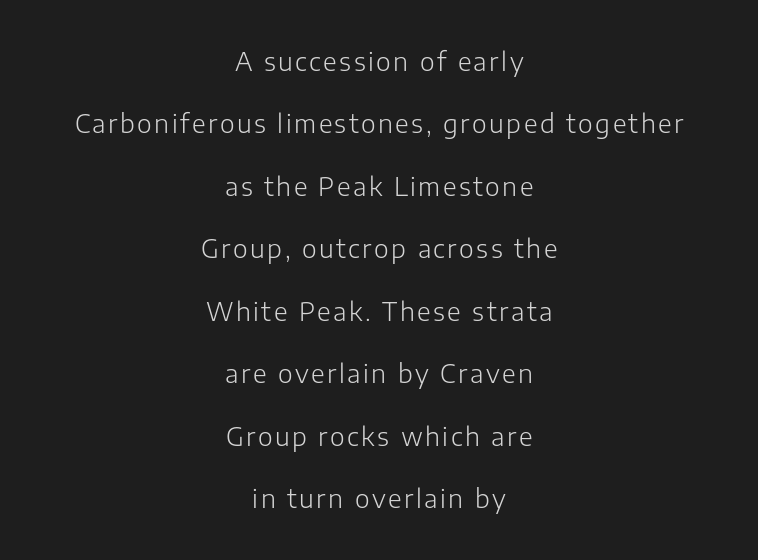
{"italic": "no", "bold": "no", "underline": "no", "align": "center", "line_spacing": "loose", "line_spacing_ratio": 2.5, "glyph_px": 25}
